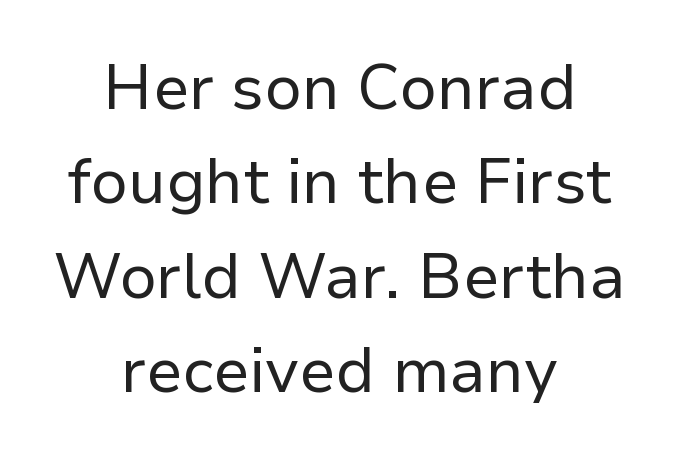
Q: Is the text bold? A: No.
Q: Is the text italic (slanted)? A: No, it is upright.
Q: Is the typeface a serif or a sans-serif typeface? A: Sans-serif.
Q: Is the text underlined? A: No.
Q: How is the paragraph aligned? A: Centered.
Q: Is the spacing between letters normal or unusually wide? A: Normal.
Q: Is the spacing between lines tight, normal or loose? A: Normal.
Q: Width (condensed, normal, or wide)? A: Normal.
Q: Stroke contrast? A: Low.
Q: x-height? A: Medium.
Q: Monospaced? A: No.
